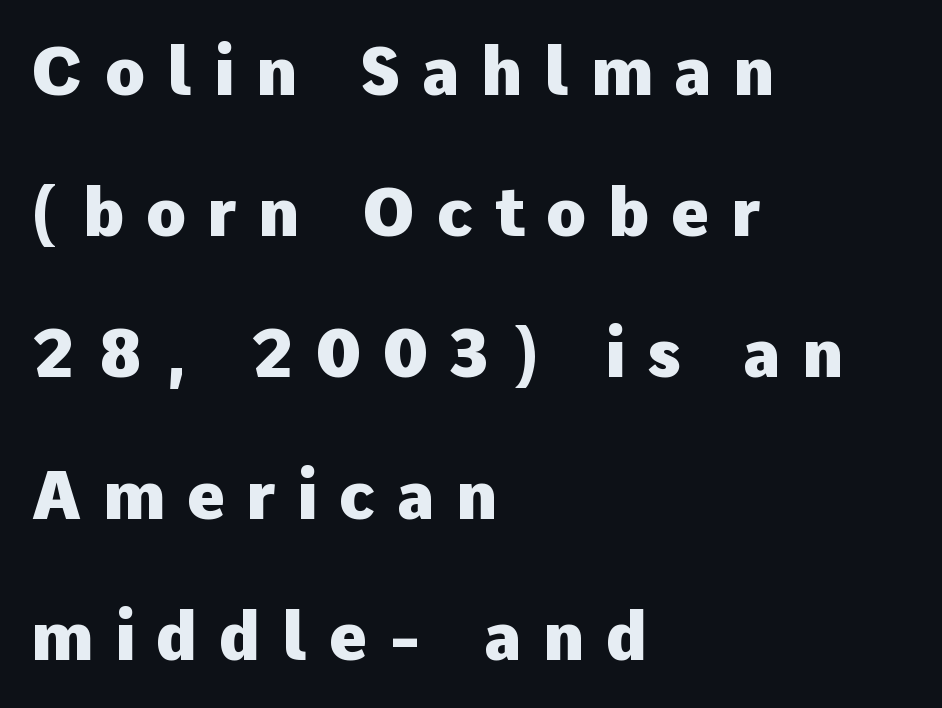
Q: Is the text bold? A: Yes.
Q: Is the text italic (slanted)? A: No, it is upright.
Q: Is the typeface a serif or a sans-serif typeface? A: Sans-serif.
Q: Is the text underlined? A: No.
Q: How is the paragraph aligned? A: Left-aligned.
Q: Is the spacing between letters normal or unusually wide? A: Unusually wide.
Q: Is the spacing between lines tight, normal or loose? A: Loose.
Q: Width (condensed, normal, or wide)? A: Normal.
Q: Stroke contrast? A: Low.
Q: x-height? A: Medium.
Q: Monospaced? A: No.
